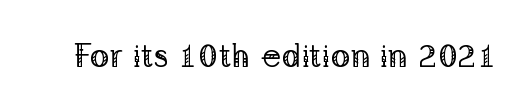
The image shows 33 px regular-weight serif type, upright; set normal letter spacing, not underlined; low stroke contrast and a medium x-height.
